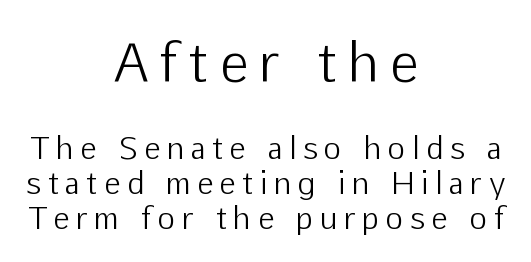
The image shows 52 px light sans-serif type, upright; set centered, line spacing 1.16x, unusually wide letter spacing (+0.24 em), not underlined; the first (top) block is 1.73x larger; low stroke contrast and a medium x-height.
